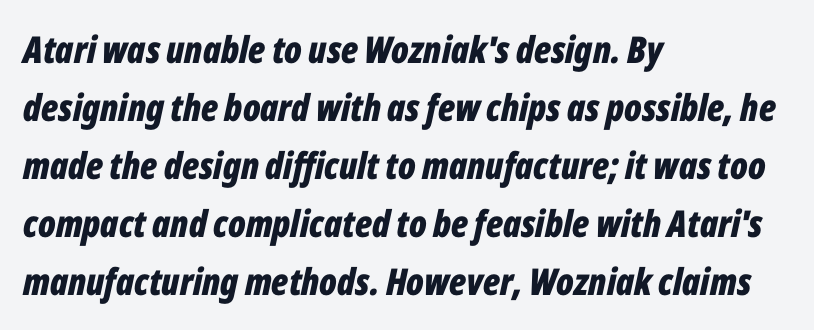
Looks like regular typesetting: each glyph gets only the width it needs. Where is the straight margin? On the left. Notice how descenders clear the ascenders below comfortably — that's standard leading. Bare-footed words on every line. The passage shown is emphatically bold.
